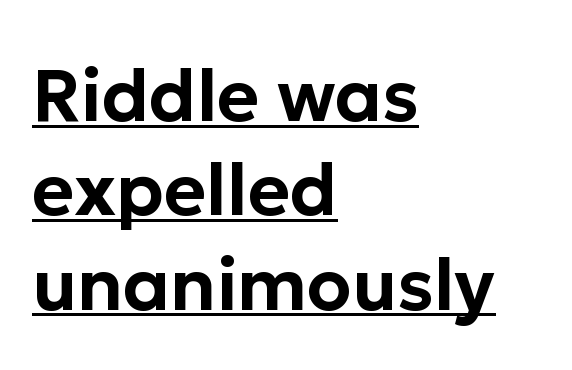
{"serif": "no", "italic": "no", "width": "normal", "stroke_contrast": "low", "x_height": "medium", "monospaced": "no", "underline": "yes", "align": "left", "line_spacing": "normal", "line_spacing_ratio": 1.31, "letter_spacing": "normal", "letter_spacing_em": 0.0, "glyph_px": 72}
